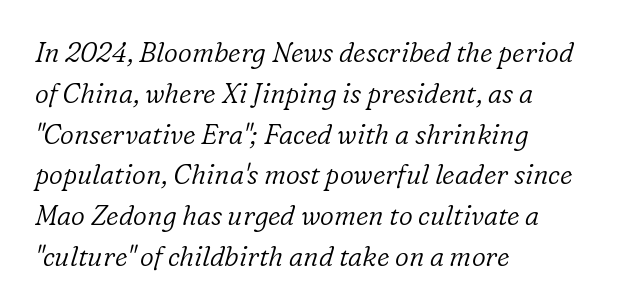
Q: Is the text bold? A: No.
Q: Is the text italic (slanted)? A: Yes, it leans right by about 16 degrees.
Q: Is the text underlined? A: No.
Q: How is the paragraph aligned? A: Left-aligned.
Q: Is the spacing between letters normal or unusually wide? A: Normal.
Q: Is the spacing between lines tight, normal or loose? A: Normal.
